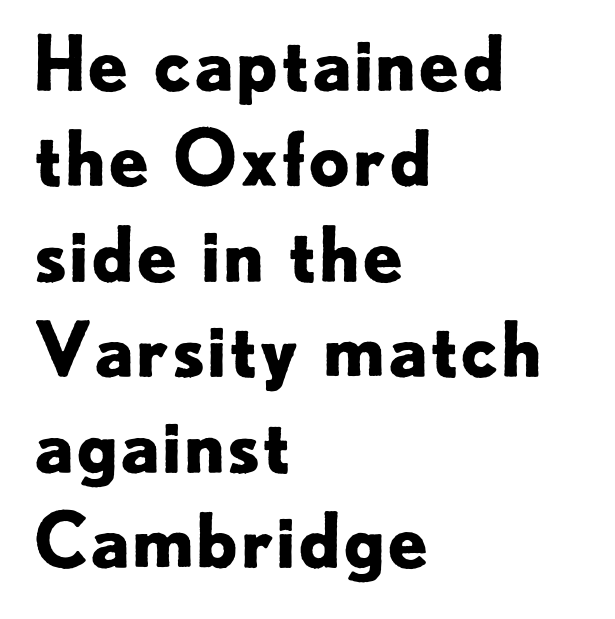
The image shows 74 px bold sans-serif type, upright; set left-aligned, normal line spacing (1.29x), normal letter spacing, not underlined; low stroke contrast and a small x-height.
